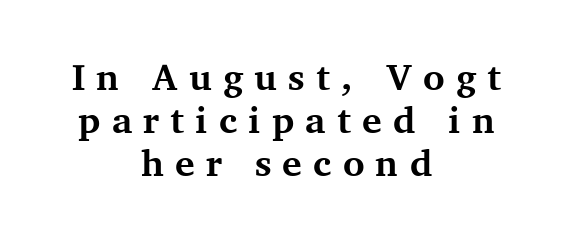
{"serif": "yes", "italic": "no", "bold": "yes", "weight": "bold", "width": "normal", "stroke_contrast": "medium", "x_height": "medium", "monospaced": "no", "underline": "no", "align": "center", "line_spacing_ratio": 1.16, "letter_spacing": "wide", "letter_spacing_em": 0.3, "glyph_px": 37}
